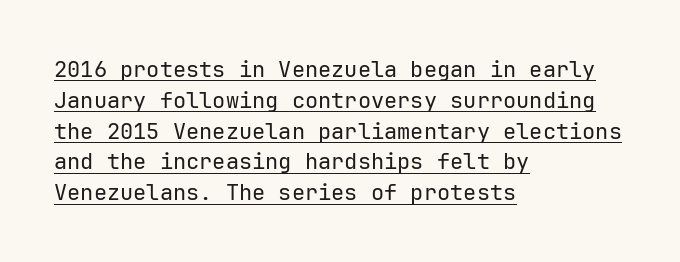
Quick note: not italic, upright. Decoration check: the copy is underlined. Is this a heavy cut? Hardly; it is regular or lighter. Does the copy run flush right? No — it runs flush left. Does extra space separate the letters? No, they use regular spacing.
